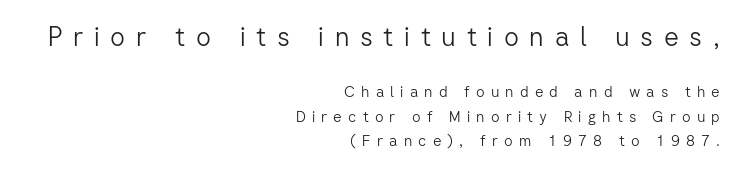
Each word looks stretched out because of the extra space between its letters. The specimen reads as upright at a glance. The passage shown begins with its larger block and ends with its smaller one. Only glyphs here, with clear space below each row. Layout note: lines flush right. The letterforms sit at book weight or below.
